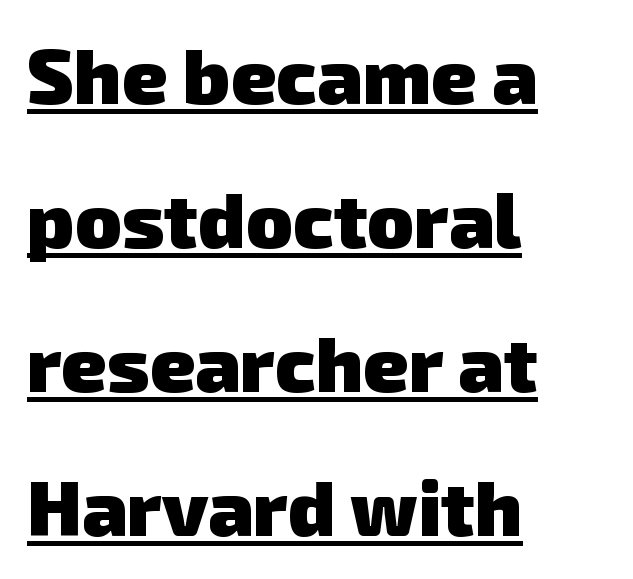
The setting favours the left margin, as ordinary paragraphs usually do. Observe the ordinary spacing: letters are neighbours, not strangers. Look at the bottom of the vertical strokes: they stop flat, with no serifs. Its strokes are broad and dark, the hallmark of bold type. Each line of the rendering has a horizontal stroke beneath the glyphs. Spacing verdict: proportional, widths tailored to each character.
